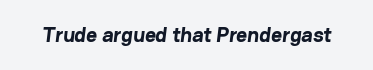
Q: Is the text bold? A: Yes.
Q: Is the text underlined? A: No.
Q: Is the spacing between letters normal or unusually wide? A: Normal.
